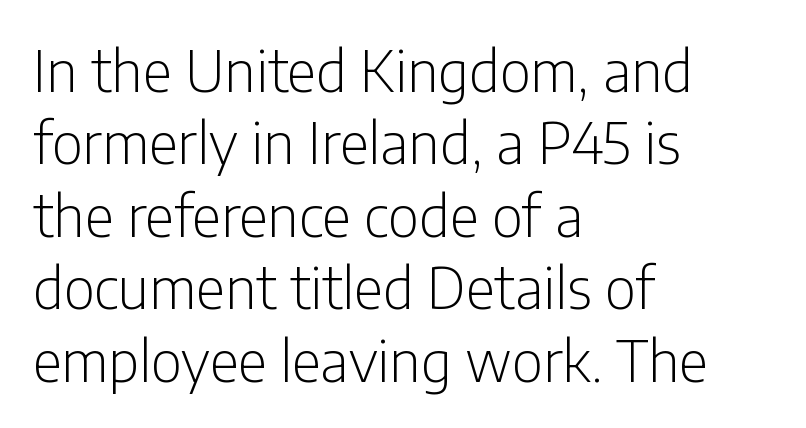
Heft: none added — not bold. This rendering employs a face without finishing strokes, i.e., a sans-serif. This sample keeps an unexceptional amount of space between lines. Spacing verdict: proportional, widths tailored to each character. The compositor pushed each line to the left boundary. Posture: upright roman.
